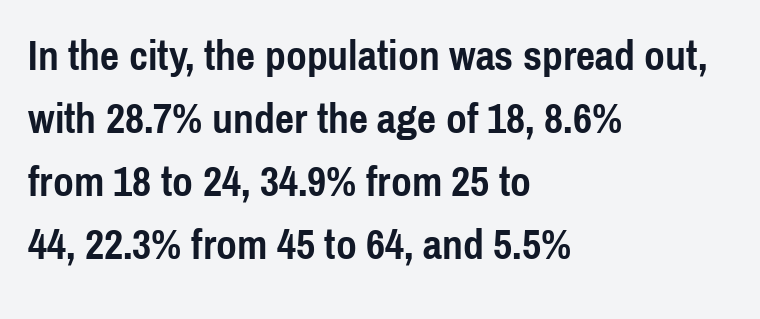
The image shows 42 px semibold, condensed sans-serif type, upright; set left-aligned, normal line spacing (1.5x), normal letter spacing, not underlined; a medium x-height.
